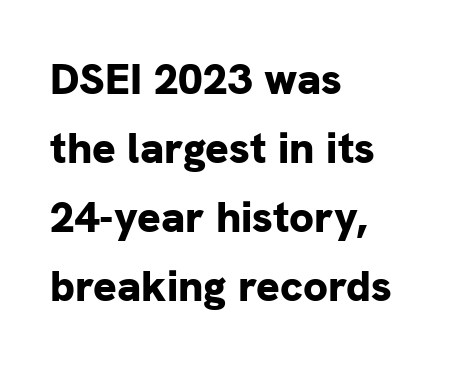
Q: Is the text bold? A: Yes.
Q: Is the text italic (slanted)? A: No, it is upright.
Q: Is the typeface a serif or a sans-serif typeface? A: Sans-serif.
Q: Is the text underlined? A: No.
Q: How is the paragraph aligned? A: Left-aligned.
Q: Is the spacing between letters normal or unusually wide? A: Normal.
Q: Is the spacing between lines tight, normal or loose? A: Normal.
Q: Width (condensed, normal, or wide)? A: Normal.
Q: Stroke contrast? A: Low.
Q: x-height? A: Medium.
Q: Monospaced? A: No.
